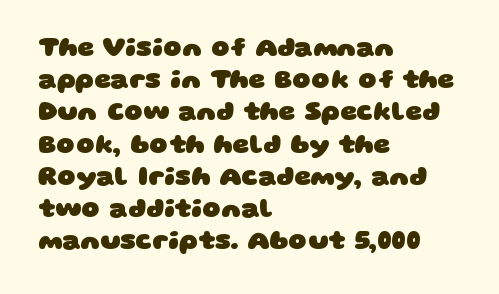
{"bold": "yes", "underline": "no", "align": "left", "line_spacing_ratio": 1.24, "letter_spacing": "normal", "letter_spacing_em": 0.0, "glyph_px": 26}
